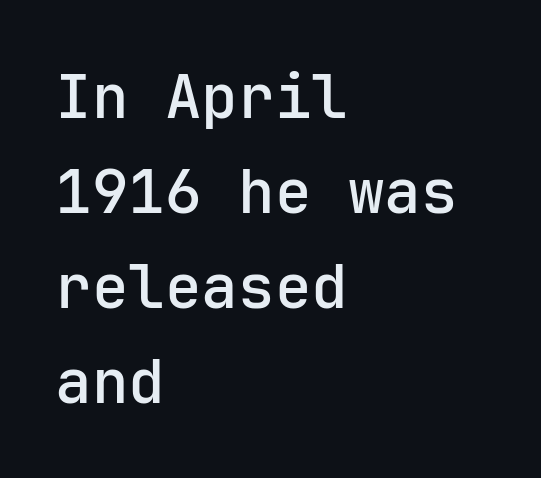
Line spacing here is normal. Words float on clear page, feet unadorned. The lettering stays uniformly vertical, giving the passage a roman look. The face used here is monospaced, like something from a code editor. In terms of letterform style, serifs are entirely absent. Horizontal alignment here is leftward, the default for most running prose.
